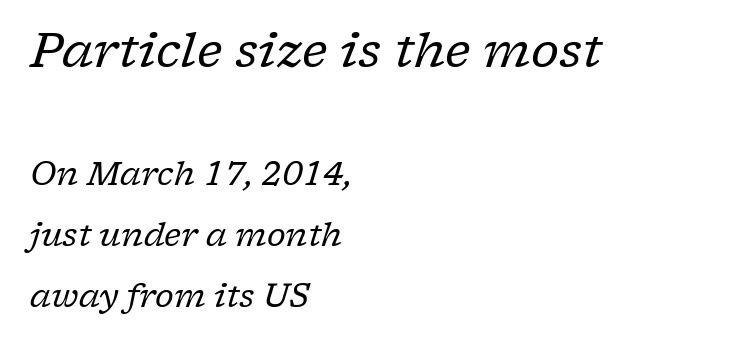
The image shows 48 px regular-weight serif type, italic (leaning right); set left-aligned, loose line spacing (1.91x), normal letter spacing, not underlined; the first (top) block is 1.5x larger; low stroke contrast and a medium x-height.
